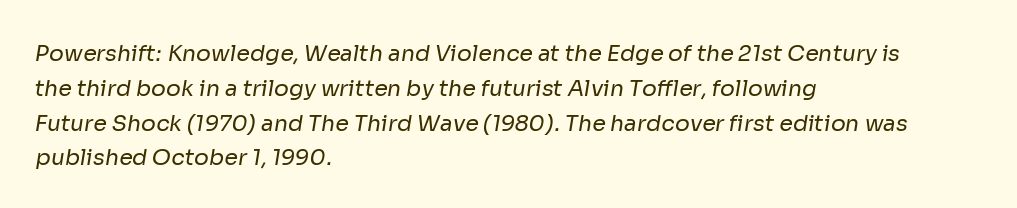
{"bold": "no", "underline": "no", "align": "left", "line_spacing": "normal", "line_spacing_ratio": 1.58, "letter_spacing": "normal", "letter_spacing_em": 0.0, "glyph_px": 22}
